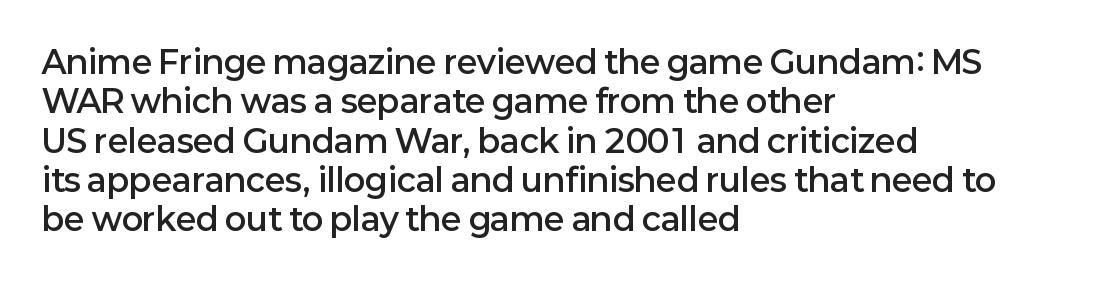
The gap between lines stays unmarked. Here the designer chose a conventional face with non-uniform glyph widths. Unlike italic type, these characters show no tilt at all. On the weight axis this lands at semibold, roughly 600. Default kerning and tracking; the words read as compact shapes. A sans-serif font was chosen for this passage.
